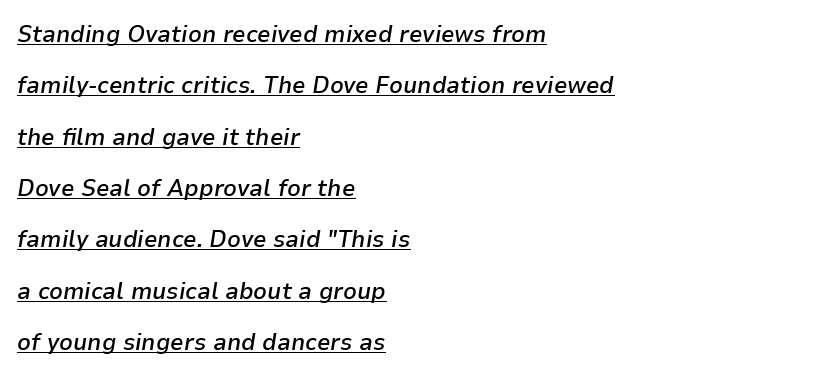
Q: Is the text bold? A: Semi-bold.
Q: Is the text italic (slanted)? A: Yes, it leans right by about 9 degrees.
Q: Is the text underlined? A: Yes.
Q: How is the paragraph aligned? A: Left-aligned.
Q: Is the spacing between letters normal or unusually wide? A: Normal.
Q: Is the spacing between lines tight, normal or loose? A: Loose.
